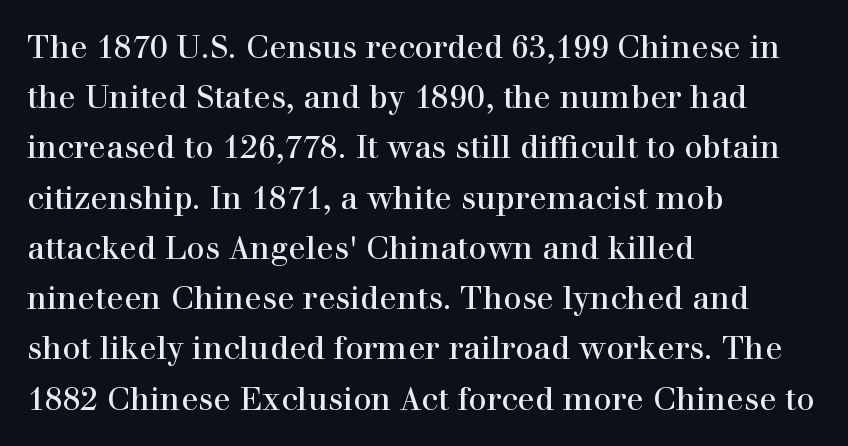
{"serif": "yes", "italic": "no", "bold": "no", "weight": "regular", "width": "normal", "stroke_contrast": "high", "x_height": "medium", "monospaced": "no", "underline": "no", "align": "left", "line_spacing": "normal", "line_spacing_ratio": 1.57, "letter_spacing": "normal", "letter_spacing_em": 0.0, "glyph_px": 32}
